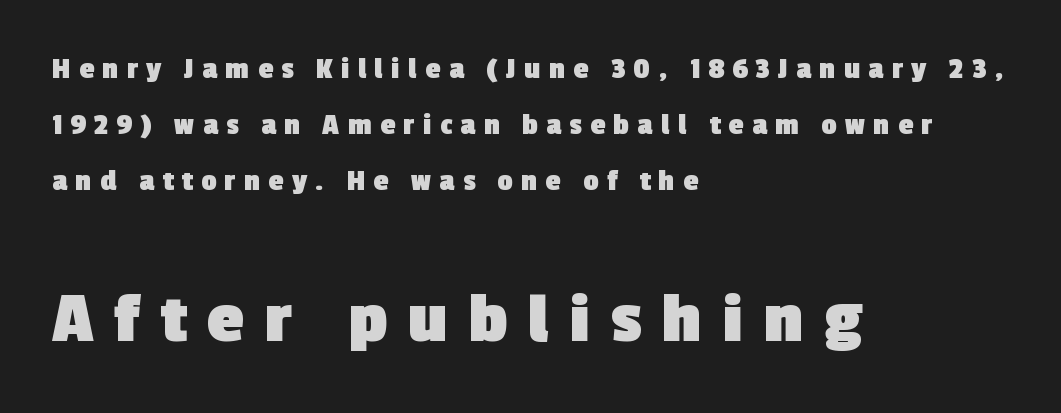
{"serif": "no", "bold": "yes", "weight": "heavy", "width": "normal", "x_height": "medium", "monospaced": "no", "underline": "no", "align": "left", "line_spacing_ratio": 1.86, "letter_spacing": "wide", "letter_spacing_em": 0.28, "larger_block": "second", "size_ratio": 2.47, "glyph_px": 74}
